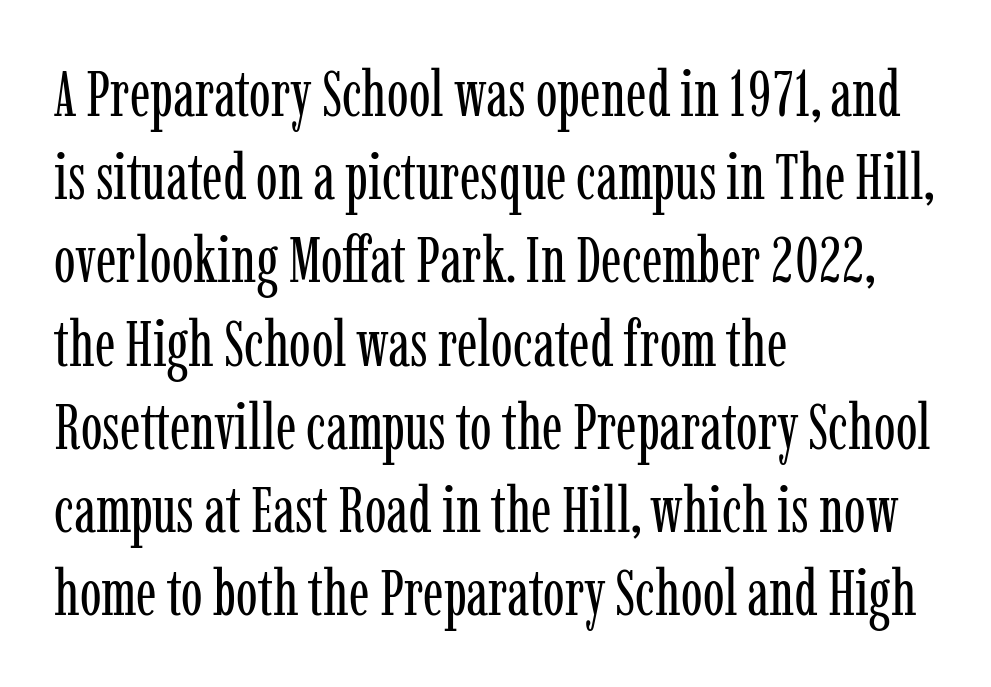
The image shows 65 px regular-weight, condensed serif type, upright; set left-aligned, normal line spacing (1.28x), normal letter spacing, not underlined; low stroke contrast and a medium x-height.
